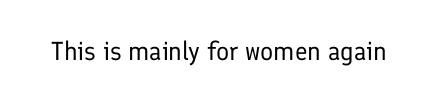
A roman cut, with each character standing at attention. Decoration check: the copy has no underline. The gaps between neighbouring characters are ordinary and unremarkable. Bold? No — there's no thickening of the strokes.
